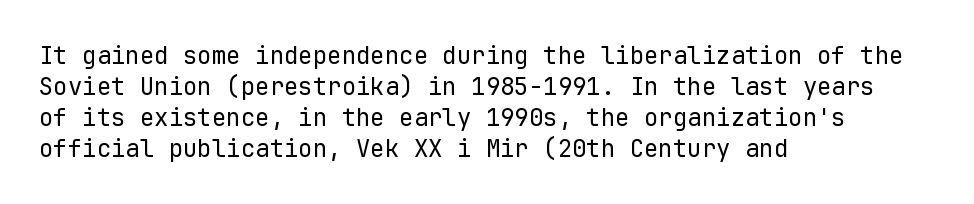
{"italic": "no", "bold": "no", "underline": "no", "align": "left", "line_spacing": "normal", "line_spacing_ratio": 1.29, "letter_spacing": "normal", "letter_spacing_em": 0.0, "glyph_px": 24}
